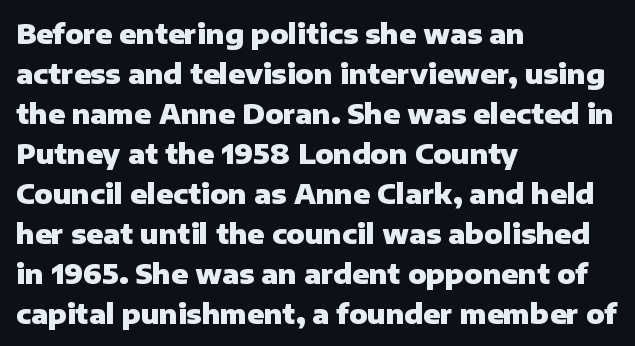
A student would call this left alignment; a typographer would say flush left, rag right. Lines of text with bare space underneath. Does the weight exceed regular? Yes, all the way to bold. Posture: vertical. The rows are spaced the way most documents space them. In terms of letterspacing, this is plain default setting.
